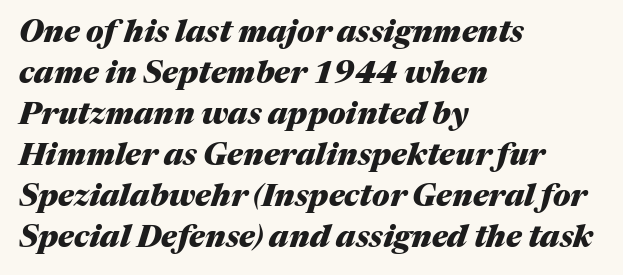
The image shows 31 px heavy type, italic (leaning right); set left-aligned, normal line spacing (1.32x), normal letter spacing, not underlined; medium stroke contrast and a medium x-height.
